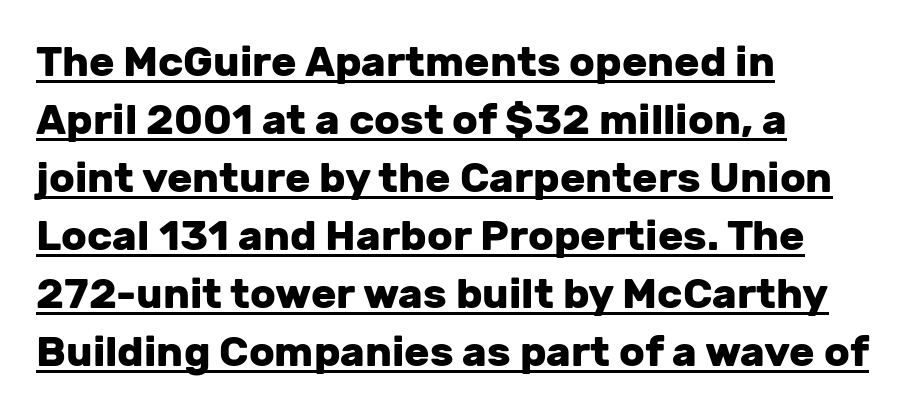
The image shows 42 px heavy sans-serif type, upright; set left-aligned, normal line spacing (1.38x), normal letter spacing, underlined; low stroke contrast and a medium x-height.
